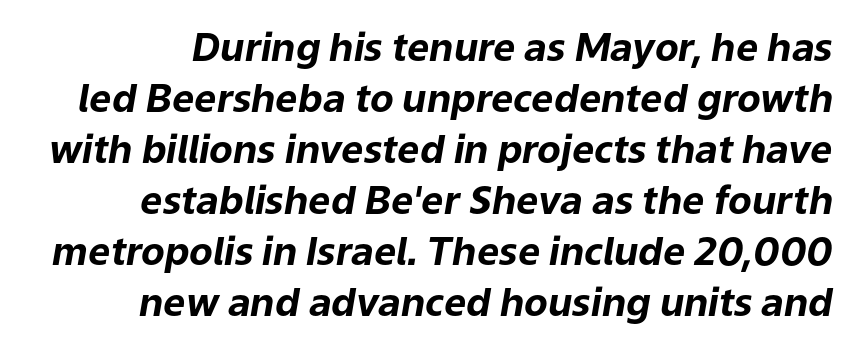
Q: Is the text bold? A: Yes.
Q: Is the text italic (slanted)? A: Yes, it leans right by about 9 degrees.
Q: Is the text underlined? A: No.
Q: Is the spacing between letters normal or unusually wide? A: Normal.
Q: Is the spacing between lines tight, normal or loose? A: Normal.
Q: Width (condensed, normal, or wide)? A: Normal.
Q: Stroke contrast? A: Low.
Q: x-height? A: Medium.
Q: Monospaced? A: No.
